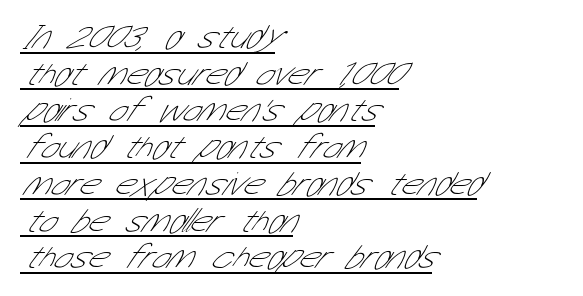
Q: Is the text bold? A: No.
Q: Is the typeface a serif or a sans-serif typeface? A: Sans-serif.
Q: Is the text underlined? A: Yes.
Q: How is the paragraph aligned? A: Left-aligned.
Q: Is the spacing between letters normal or unusually wide? A: Normal.
Q: Is the spacing between lines tight, normal or loose? A: Tight.
Q: Width (condensed, normal, or wide)? A: Condensed.
Q: Stroke contrast? A: Low.
Q: x-height? A: Medium.
Q: Monospaced? A: No.
